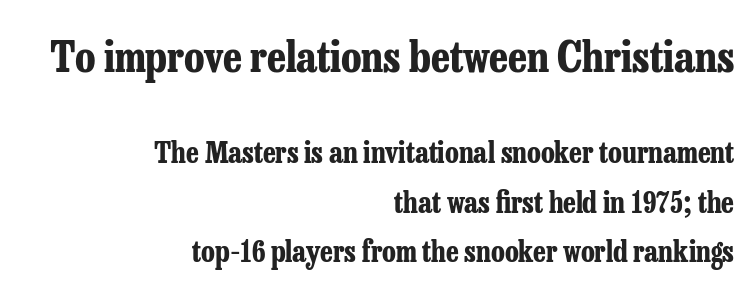
Q: Is the text bold? A: Yes.
Q: Is the text italic (slanted)? A: No, it is upright.
Q: Is the typeface a serif or a sans-serif typeface? A: Serif.
Q: Is the text underlined? A: No.
Q: How is the paragraph aligned? A: Right-aligned.
Q: Is the spacing between letters normal or unusually wide? A: Normal.
Q: Which block of text is set in a larger size, the first (top) or the second (bottom)? A: The first (top) one.
Q: Width (condensed, normal, or wide)? A: Condensed.
Q: Stroke contrast? A: Low.
Q: x-height? A: Medium.
Q: Monospaced? A: No.
